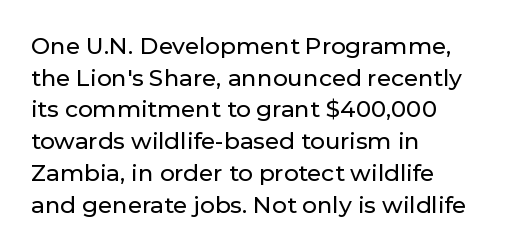
The tracking reads as untouched default to a designer's eye. These lines were composed using upright roman letters. A clean baseline with only descenders dipping below it. The designer left line spacing at the default. The lines are quadded left.
